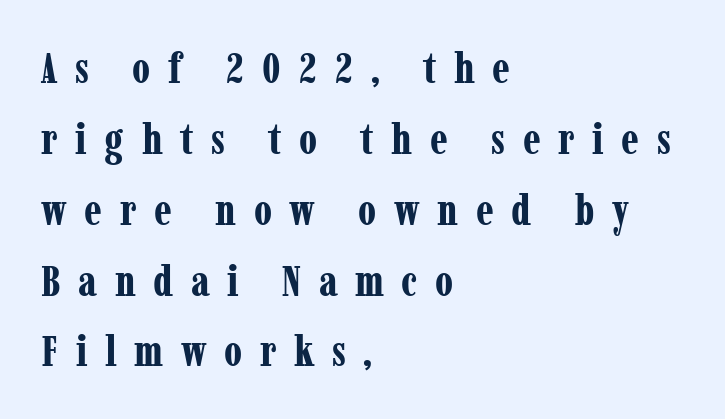
{"serif": "yes", "italic": "no", "bold": "yes", "weight": "bold", "width": "condensed", "stroke_contrast": "low", "x_height": "medium", "monospaced": "no", "underline": "no", "align": "left", "line_spacing": "normal", "line_spacing_ratio": 1.61, "letter_spacing": "wide", "letter_spacing_em": 0.4, "glyph_px": 44}
